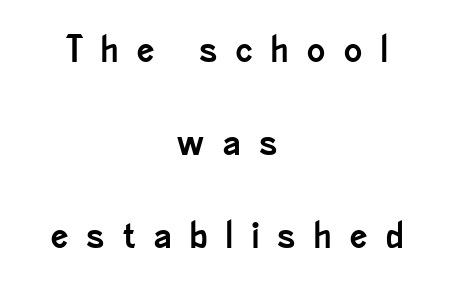
The image shows 38 px condensed sans-serif type, upright; set centered, loose line spacing (2.45x), unusually wide letter spacing (+0.49 em), not underlined; low stroke contrast and a small x-height.
